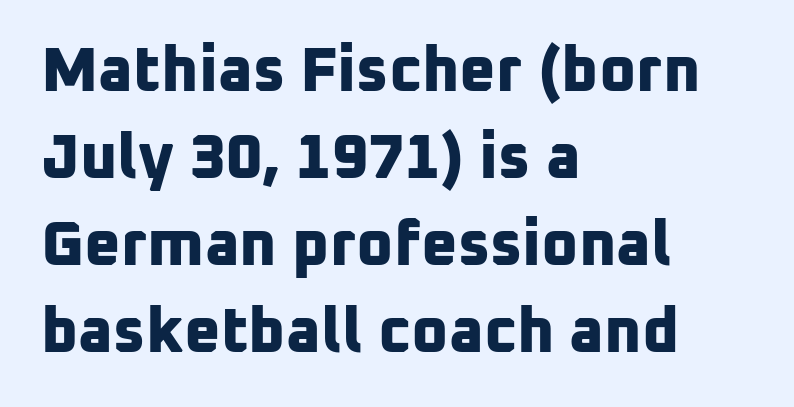
Short and long lines alike share a common starting point at left. Evenly set lines give the paragraph a standard silhouette. Varying glyph widths throughout — classic text-font behaviour. Descenders are the only things crossing below the line. Look at the stroke-to-counter ratio: heavy, a bold. Check where the strokes stop: nothing finishes them off — pure sans.
